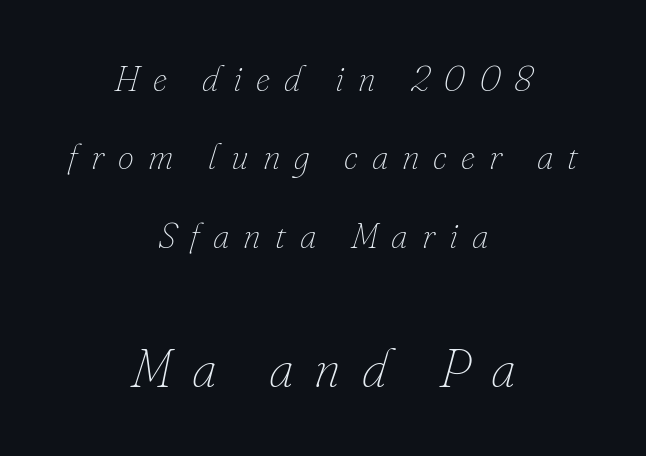
The image shows 54 px thin type, italic (leaning right); set centered, loose line spacing (2.18x), unusually wide letter spacing (+0.39 em), not underlined; the second (bottom) block is 1.5x larger; low stroke contrast and a small x-height.
